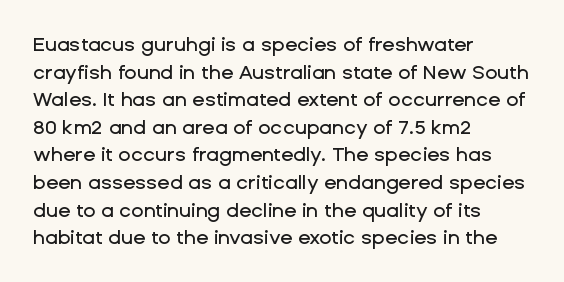
The block of text has a typical density, with ordinary space between rows. The letters stand straight up with perfectly vertical stems. Line starts are locked; line ends wander. Between one letter and the next there's only the usual sliver of space. Type without underlining.
